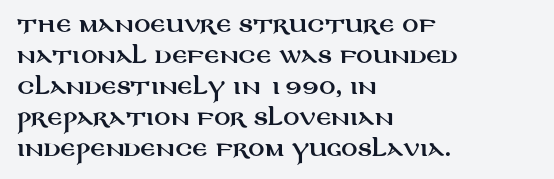
The image shows 20 px text type, upright; set left-aligned, normal line spacing (1.55x), normal letter spacing, not underlined.
